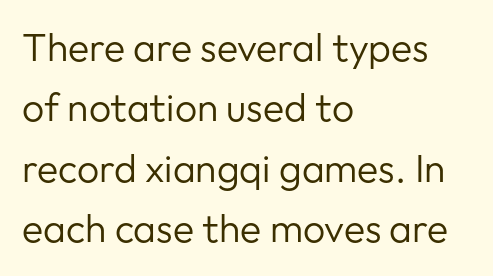
The image shows 39 px regular-weight sans-serif type, upright; set left-aligned, normal line spacing (1.55x), normal letter spacing, not underlined; low stroke contrast and a medium x-height.
